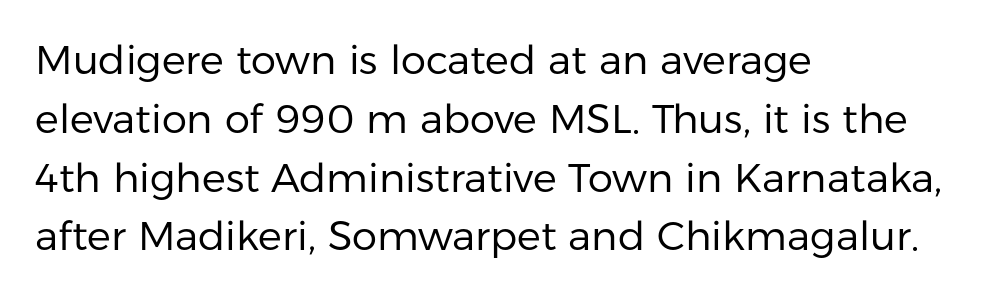
{"serif": "no", "italic": "no", "bold": "no", "weight": "regular", "width": "normal", "stroke_contrast": "low", "x_height": "medium", "monospaced": "no", "underline": "no", "align": "left", "line_spacing": "normal", "line_spacing_ratio": 1.47, "letter_spacing": "normal", "letter_spacing_em": 0.0, "glyph_px": 40}
